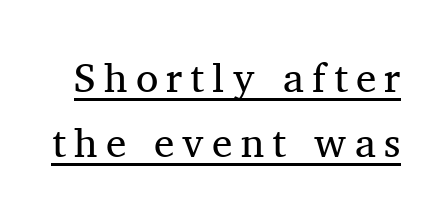
Loose tracking; the words dissolve into strings of separated letters. Successive baselines arrive at the customary interval. The words here are underlined. It's the straight-up-and-down kind of type. You can tell from the footed stems that serif type was used.
